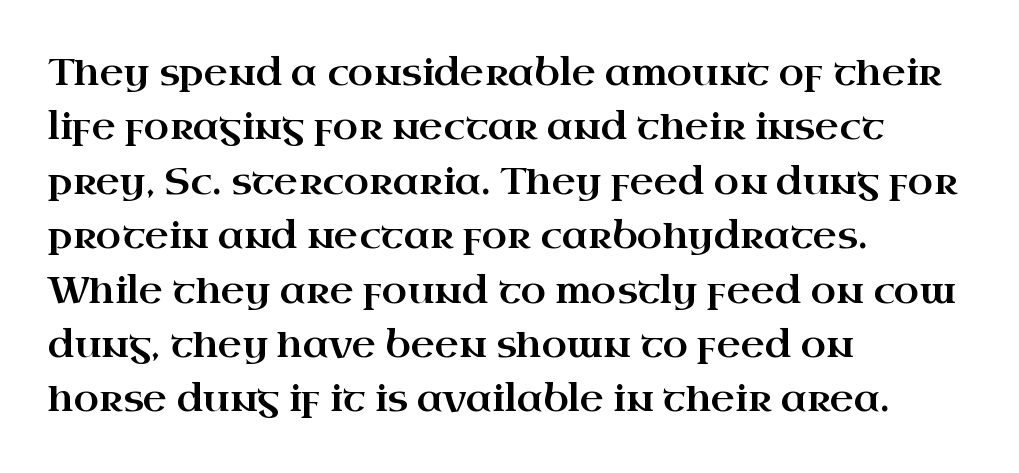
The image shows 37 px wide serif type, upright; set left-aligned, normal line spacing (1.47x), normal letter spacing, not underlined; high stroke contrast and a small x-height.
